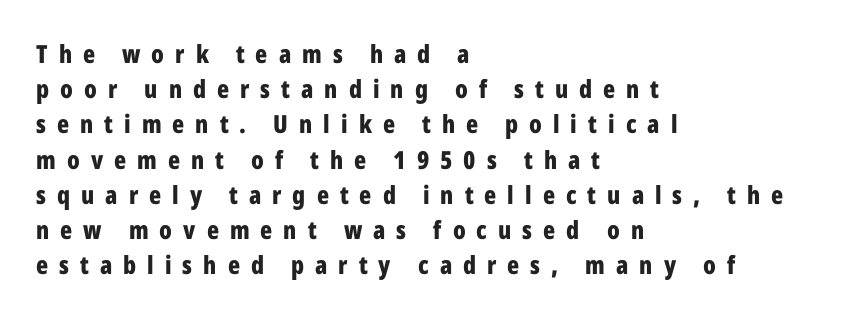
On the weight axis this lands at bold, roughly 700. The vertical gap from one line to the next is medium. The space directly below the letters is spotless. The letters stand straight up with perfectly vertical stems. Characters follow at a spacing far wider than the type designer built in. Compared with a centered layout, this one pins lines to the left instead.
